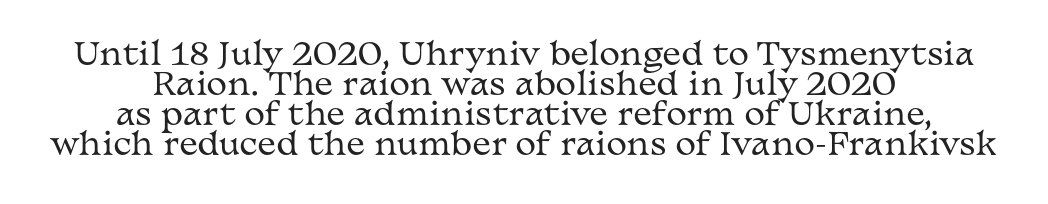
How are the letters spaced? Ordinarily, with no added tracking. A roman cut, with each character standing at attention. The passage shown stacks its lines with hardly any gap. The glyphs in this specimen are seriffed. The typesetting does not lean heavy: it is not bold. Notice how the passage keeps no hard edge, just a central spine.
